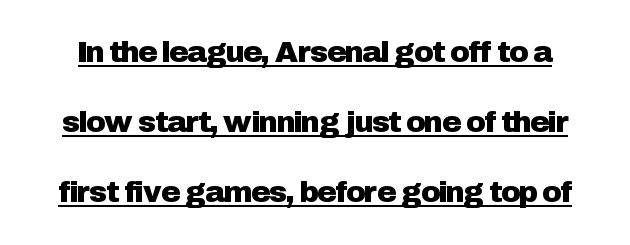
{"serif": "no", "italic": "no", "width": "normal", "stroke_contrast": "low", "x_height": "medium", "monospaced": "no", "underline": "yes", "line_spacing": "loose", "line_spacing_ratio": 2.34, "letter_spacing": "normal", "letter_spacing_em": 0.0, "glyph_px": 30}
